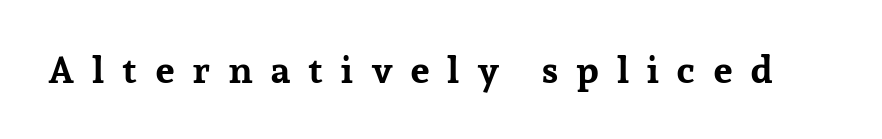
{"serif": "yes", "italic": "no", "bold": "yes", "weight": "bold", "width": "normal", "stroke_contrast": "low", "x_height": "medium", "monospaced": "no", "underline": "no", "letter_spacing": "wide", "letter_spacing_em": 0.45, "glyph_px": 38}
